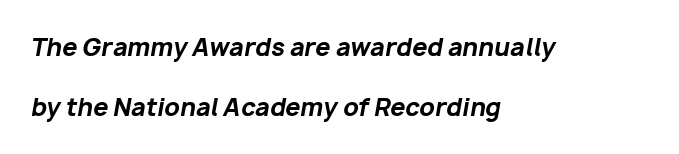
The image shows 24 px bold type, italic (leaning right); set left-aligned, loose line spacing (2.48x), normal letter spacing, not underlined.
